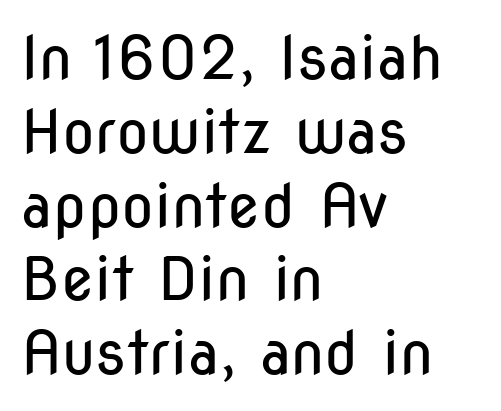
{"serif": "no", "italic": "no", "bold": "no", "weight": "regular", "width": "condensed", "stroke_contrast": "low", "x_height": "medium", "monospaced": "no", "underline": "no", "align": "left", "line_spacing_ratio": 1.23, "letter_spacing": "normal", "letter_spacing_em": 0.0, "glyph_px": 60}
